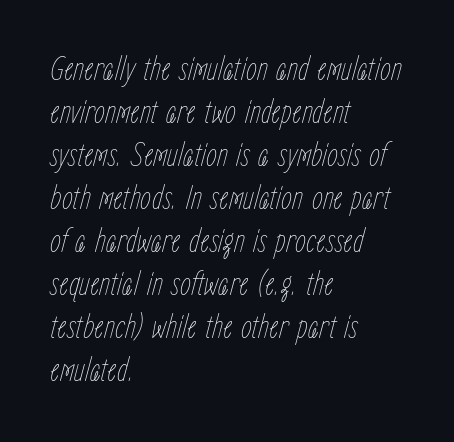
Q: Is the text bold? A: No.
Q: Is the text italic (slanted)? A: Yes, it leans right by about 15 degrees.
Q: Is the text underlined? A: No.
Q: How is the paragraph aligned? A: Left-aligned.
Q: Is the spacing between letters normal or unusually wide? A: Normal.
Q: Width (condensed, normal, or wide)? A: Condensed.
Q: Stroke contrast? A: Low.
Q: x-height? A: Medium.
Q: Monospaced? A: No.
